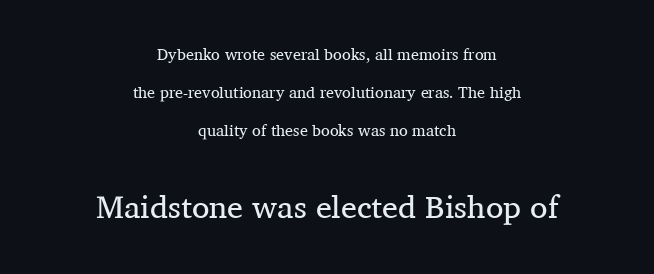
To sum up the face: it has serifs. Whoever set this made the second block the dominant, larger element. Any mark beneath the type? The region is blank. Quick note: interline space is abundant.
